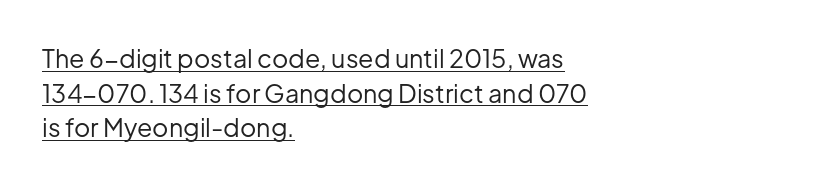
{"italic": "no", "bold": "no", "underline": "yes", "align": "left", "line_spacing": "normal", "line_spacing_ratio": 1.39, "letter_spacing": "normal", "letter_spacing_em": 0.0, "glyph_px": 25}
